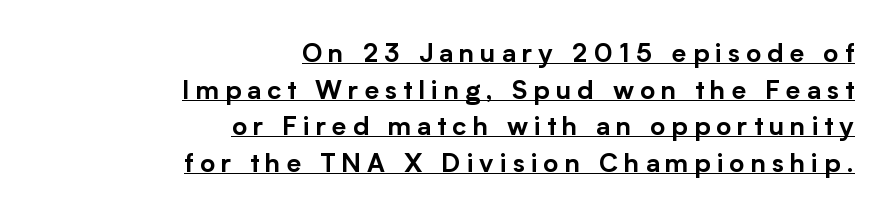
Glance below the letters and you will spot a drawn line. Leading matches the norm, producing a regular column. Nope, not italic — everything's standing straight. The gaps between neighbouring characters are conspicuously large.
